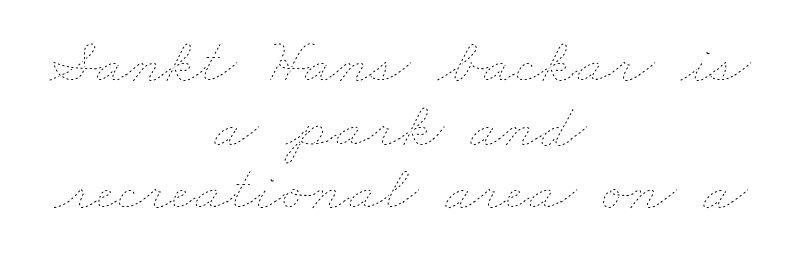
{"bold": "no", "weight": "thin", "width": "wide", "stroke_contrast": "low", "x_height": "small", "monospaced": "no", "underline": "no", "align": "center", "line_spacing": "tight", "line_spacing_ratio": 0.98, "letter_spacing": "normal", "letter_spacing_em": 0.0, "glyph_px": 65}
